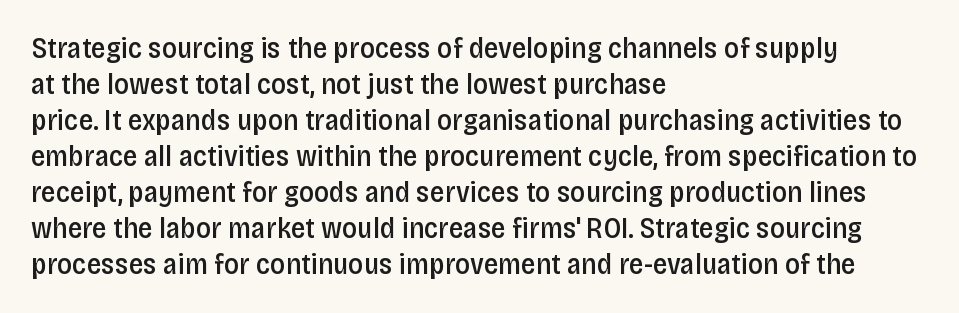
The image shows 29 px semibold, condensed sans-serif type, upright; set left-aligned, line spacing 1.24x, normal letter spacing, not underlined; low stroke contrast and a large x-height.
